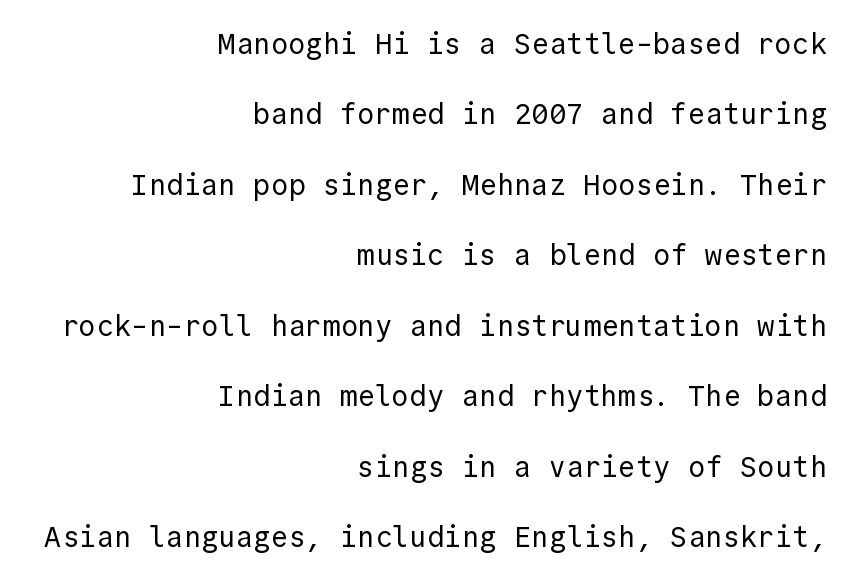
The image shows 29 px regular-weight sans-serif type, upright, monospaced; set right-aligned, loose line spacing (2.43x), normal letter spacing, not underlined; a medium x-height.
